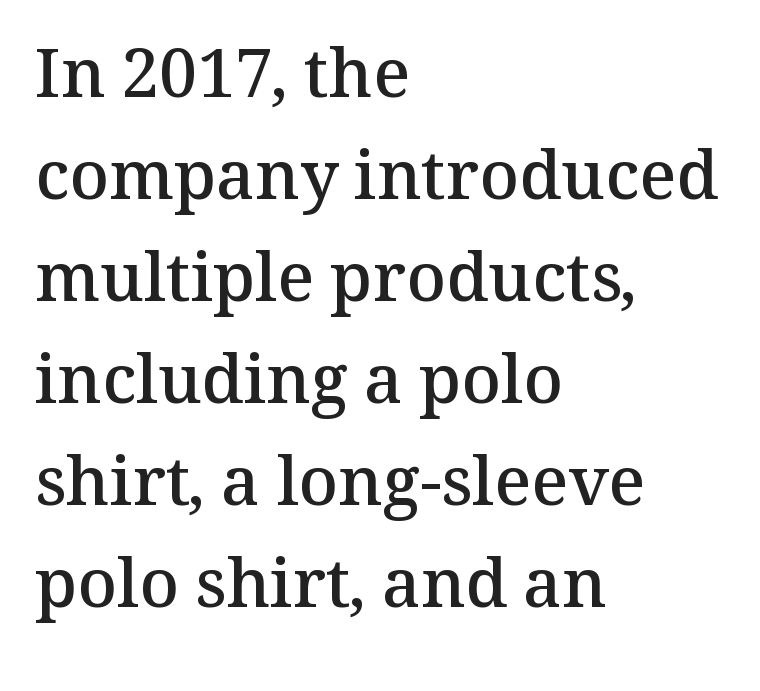
The image shows 68 px semibold serif type, upright; set left-aligned, normal line spacing (1.5x), normal letter spacing, not underlined; medium stroke contrast and a medium x-height.
